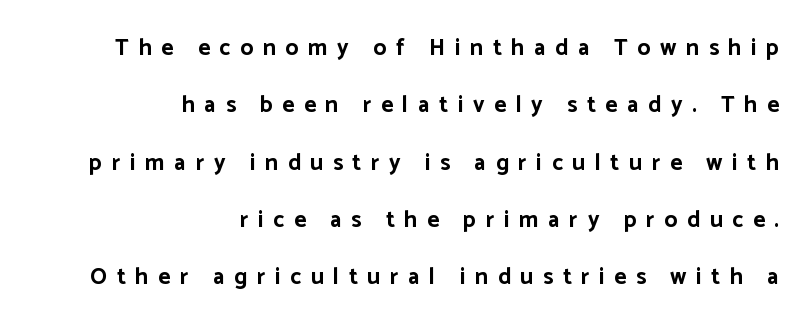
{"italic": "no", "bold": "yes", "underline": "no", "align": "right", "line_spacing": "loose", "line_spacing_ratio": 2.49, "letter_spacing": "wide", "letter_spacing_em": 0.42, "glyph_px": 23}
